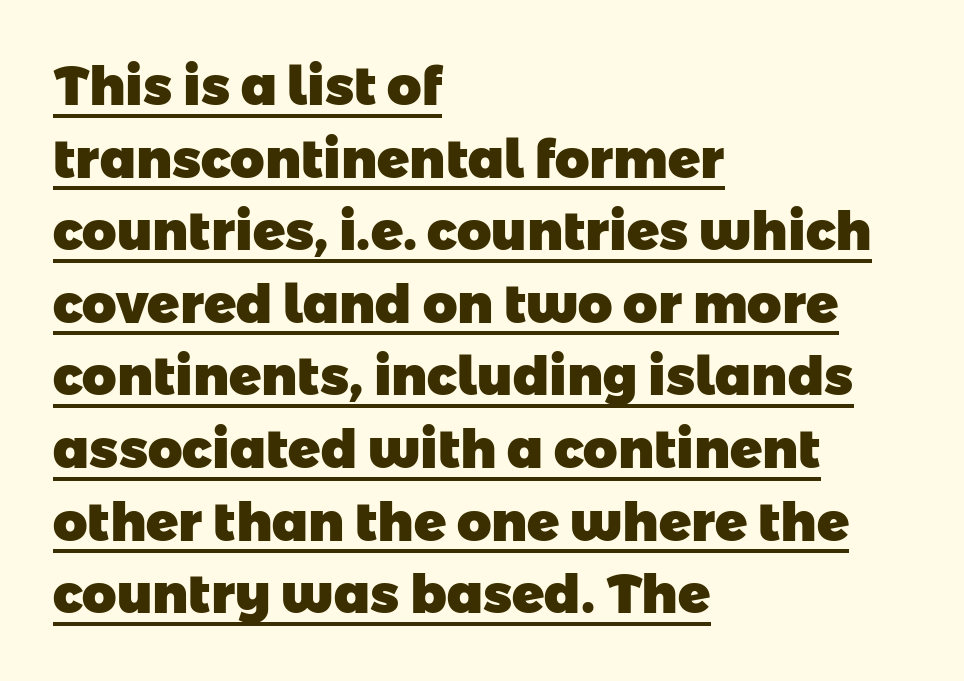
The image shows 53 px heavy sans-serif type; set left-aligned, normal line spacing (1.37x), normal letter spacing, underlined; low stroke contrast and a medium x-height.
